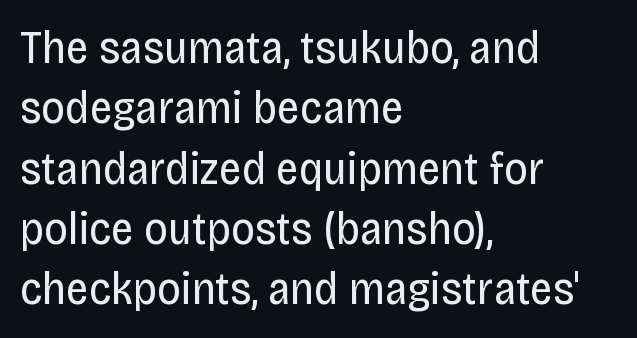
{"serif": "no", "italic": "no", "bold": "no", "weight": "regular", "width": "condensed", "stroke_contrast": "low", "x_height": "large", "monospaced": "no", "underline": "no", "align": "left", "line_spacing": "normal", "line_spacing_ratio": 1.31, "letter_spacing": "normal", "letter_spacing_em": 0.0, "glyph_px": 46}
